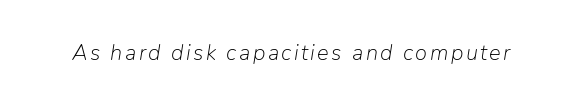
This is oblique type, the kind used for emphasis or titles. Anything drawn beneath the words? Only blank space. The strokes are not fattened; the text isn't bold.
